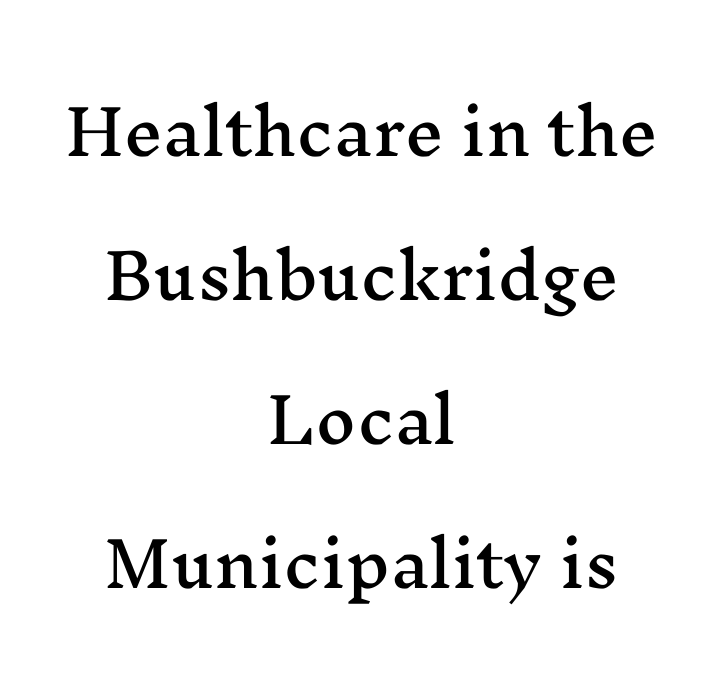
Q: Is the text italic (slanted)? A: No, it is upright.
Q: Is the typeface a serif or a sans-serif typeface? A: Serif.
Q: Is the text underlined? A: No.
Q: How is the paragraph aligned? A: Centered.
Q: Is the spacing between letters normal or unusually wide? A: Normal.
Q: Is the spacing between lines tight, normal or loose? A: Loose.
Q: Width (condensed, normal, or wide)? A: Wide.
Q: Stroke contrast? A: Medium.
Q: x-height? A: Medium.
Q: Monospaced? A: No.
